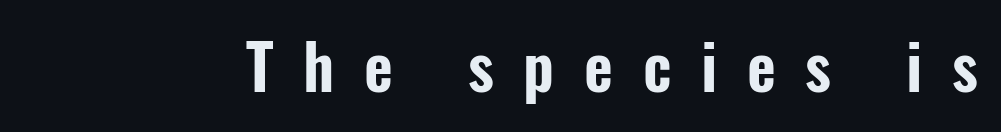
{"serif": "no", "italic": "no", "width": "condensed", "stroke_contrast": "low", "x_height": "medium", "monospaced": "no", "underline": "no", "letter_spacing": "wide", "letter_spacing_em": 0.47, "glyph_px": 63}
